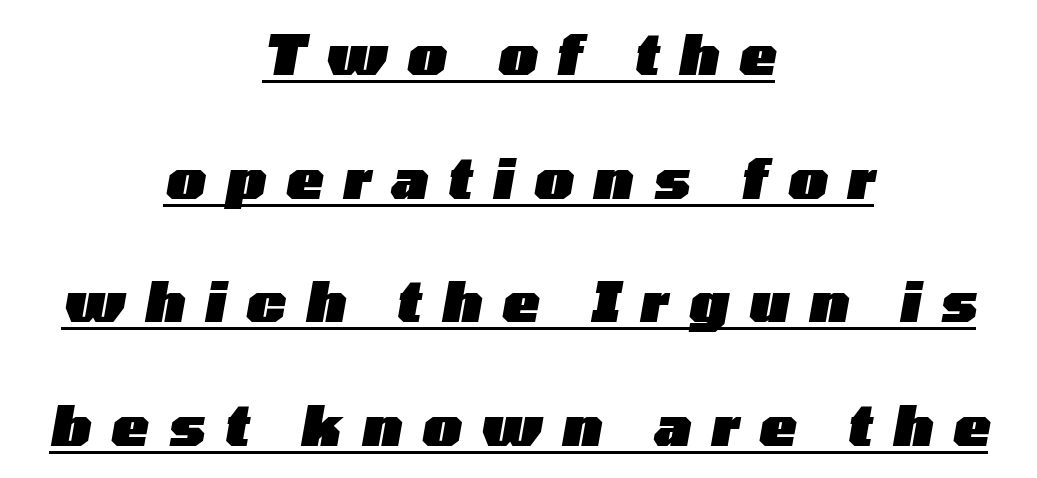
The image shows 55 px heavy, wide type, italic (leaning right); set centered, loose line spacing (2.25x), unusually wide letter spacing (+0.37 em), underlined; low stroke contrast and a medium x-height.
